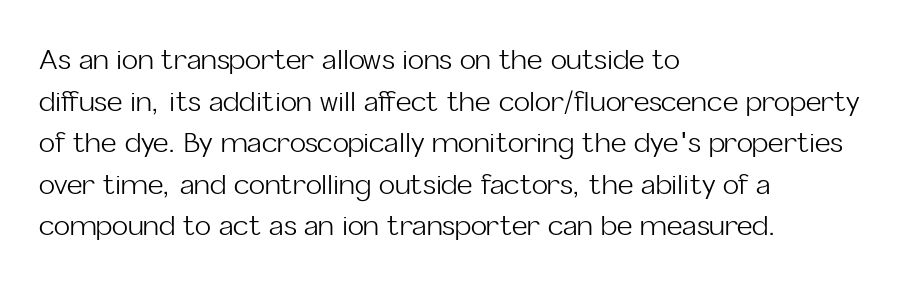
Q: Is the text bold? A: No.
Q: Is the text italic (slanted)? A: No, it is upright.
Q: Is the text underlined? A: No.
Q: How is the paragraph aligned? A: Left-aligned.
Q: Is the spacing between letters normal or unusually wide? A: Normal.
Q: Is the spacing between lines tight, normal or loose? A: Normal.
